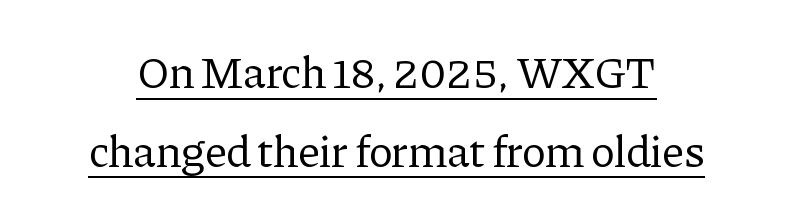
Descenders here cross a horizontal rule under the line. Is this a fixed-width face? No — the glyphs have proportional, varying widths. Does the type have serifs? Yes, each stem ends in a small foot. Ascenders rise straight up at ninety degrees. Bold? No — there's no thickening of the strokes.
